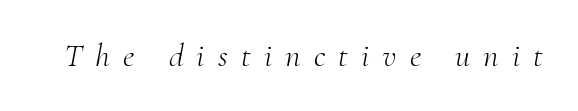
{"serif": "yes", "italic": "yes", "lean": "right", "slant_degrees": 10, "bold": "no", "weight": "light", "width": "normal", "stroke_contrast": "medium", "x_height": "small", "monospaced": "no", "underline": "no", "letter_spacing": "wide", "letter_spacing_em": 0.4, "glyph_px": 33}
